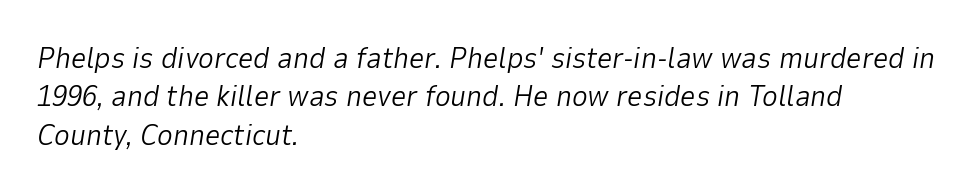
Baseline-to-baseline distance is the conventional proportion of letter height. Style check: oblique. Each row of text sits above clean, open space. The typeface has the unassuming heft of standard copy or less. Short note: letters normally spaced.
